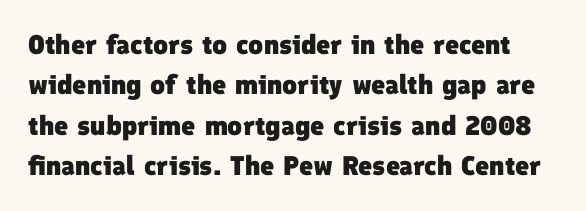
On the weight axis this lands at bold, roughly 700. Caption: standard tracking, unaltered. Underlining? Definitely not there. Rows of type keep a routine distance in the vertical direction.
